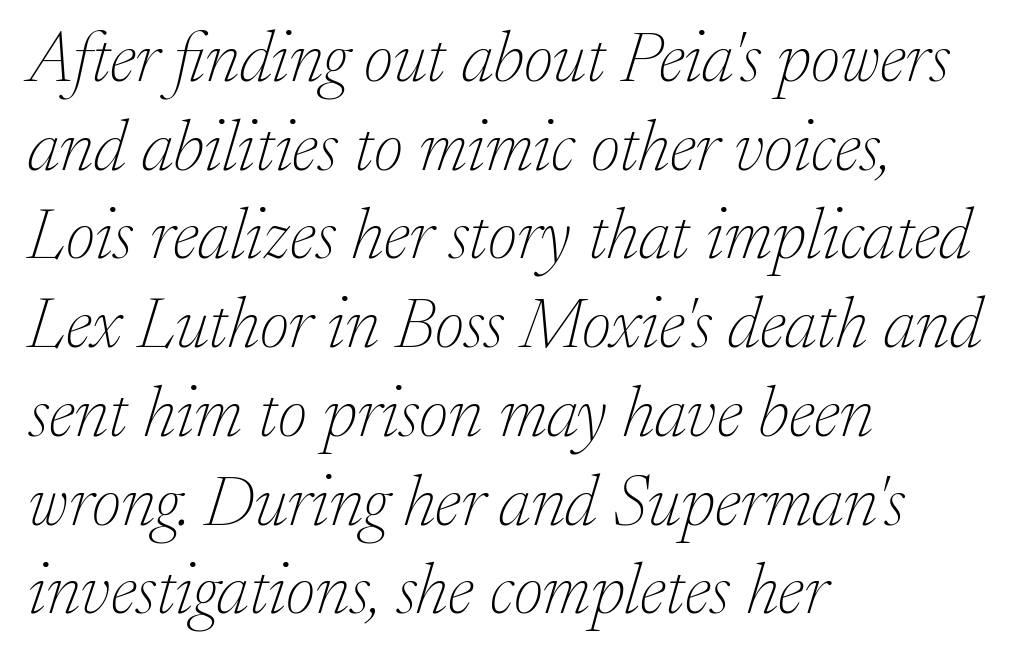
Line starts are locked; line ends wander. The text was rendered using a seriffed face with decorative stroke endings. Words appear dense and cohesive because spacing is normal. If you measured baseline to baseline, you'd find a middling distance. The letters advance in unequal steps, a hallmark of proportional type.
